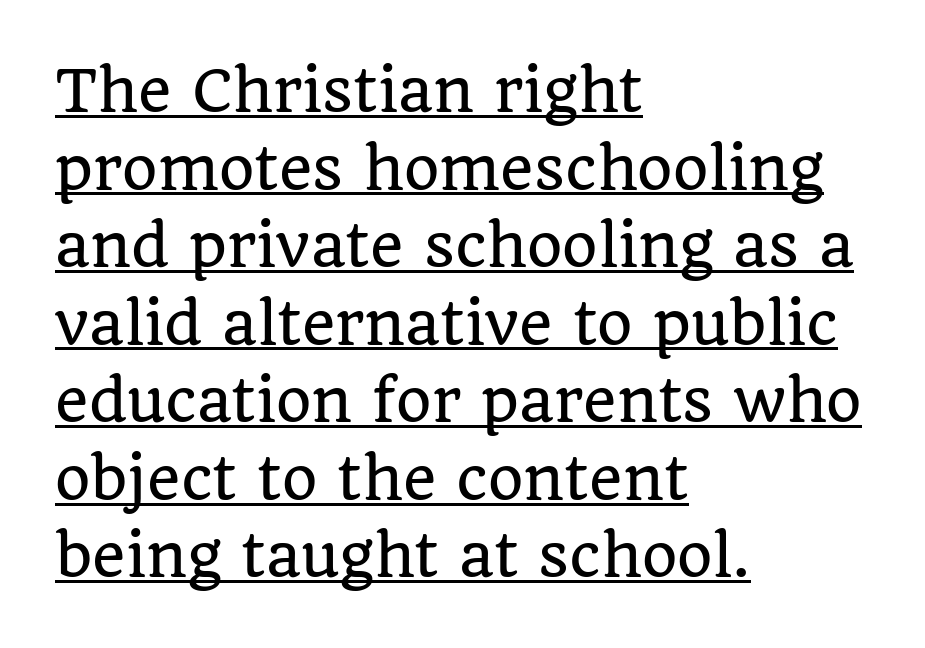
{"serif": "yes", "italic": "no", "width": "normal", "stroke_contrast": "low", "x_height": "large", "monospaced": "no", "underline": "yes", "align": "left", "line_spacing": "normal", "line_spacing_ratio": 1.36, "letter_spacing": "normal", "letter_spacing_em": 0.0, "glyph_px": 57}
